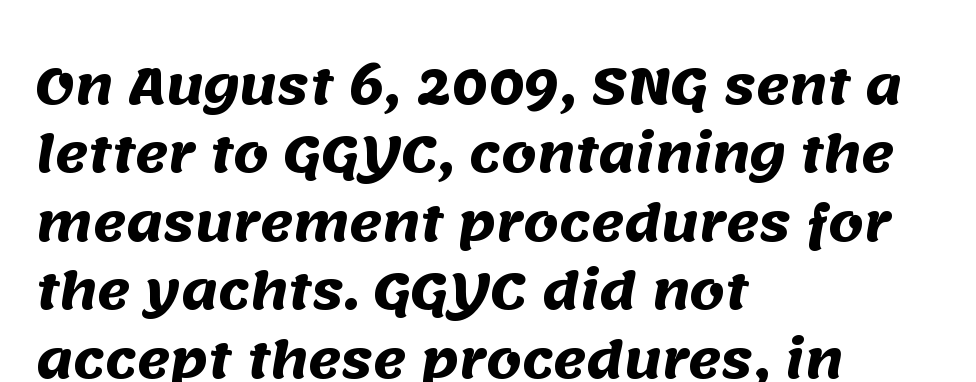
The image shows 50 px heavy sans-serif type; set left-aligned, normal line spacing (1.37x), normal letter spacing, not underlined; medium stroke contrast and a large x-height.
